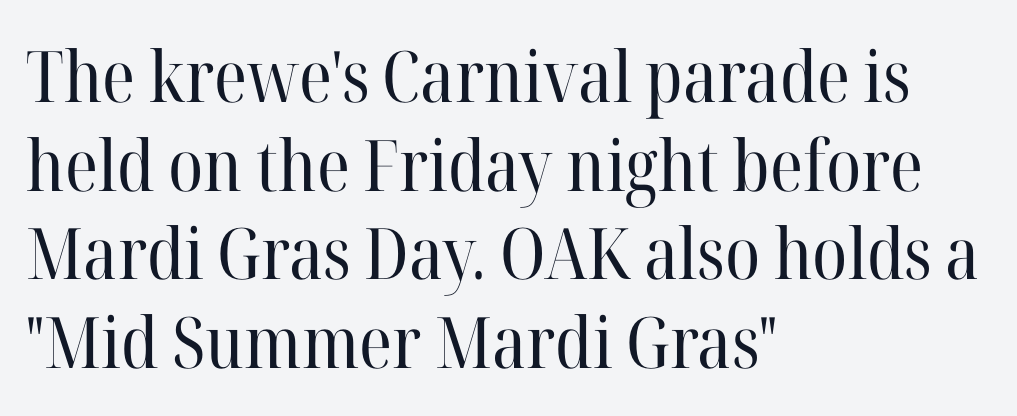
Think standard paragraph weight, or any step lighter than that. No italicization has been applied; the sample stays upright. Line spacing here is normal. Each letter keeps its own natural width here, so spacing adapts to shape.
